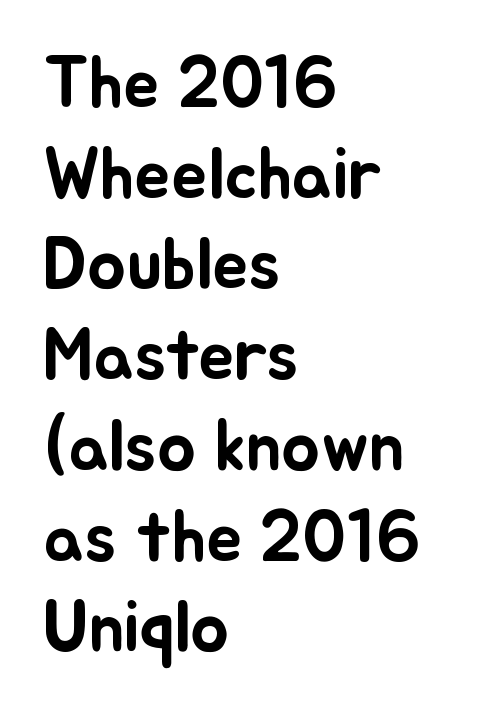
What stands out about the letter spacing? Nothing — it is the standard amount. Vertical spacing — default. No italicization has been applied; the sample stays upright. Left-aligned paragraph, ragged on the right.
